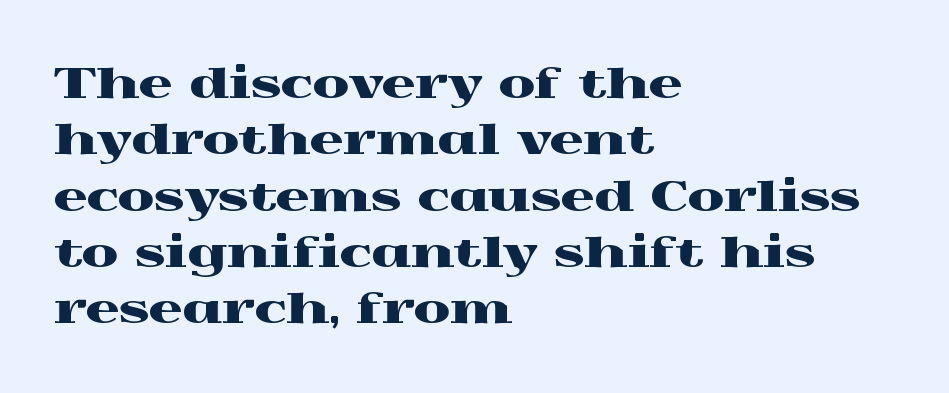
The image shows 42 px wide serif type, upright; set left-aligned, normal line spacing (1.34x), normal letter spacing, not underlined; a medium x-height.
